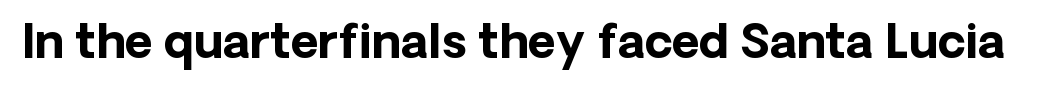
Q: Is the text bold? A: Yes.
Q: Is the text italic (slanted)? A: No, it is upright.
Q: Is the typeface a serif or a sans-serif typeface? A: Sans-serif.
Q: Is the text underlined? A: No.
Q: Is the spacing between letters normal or unusually wide? A: Normal.
Q: Width (condensed, normal, or wide)? A: Normal.
Q: Stroke contrast? A: Low.
Q: x-height? A: Medium.
Q: Monospaced? A: No.
